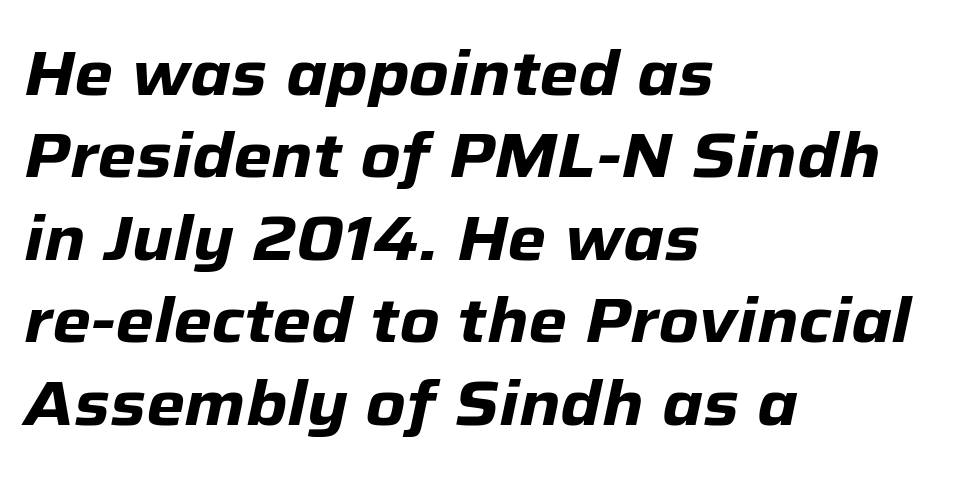
Varying glyph widths throughout — classic text-font behaviour. Quick note: italic. Plain, unruled lines of type. All the whitespace from short lines collects on the right. How are the letters spaced? Ordinarily, with no added tracking. Its strokes are broad and dark, the hallmark of bold type.
